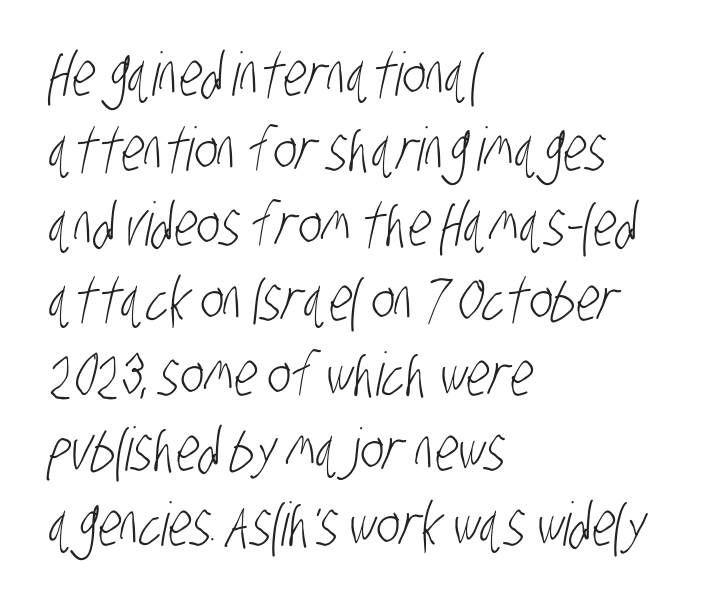
Q: Is the text bold? A: No.
Q: Is the typeface a serif or a sans-serif typeface? A: Sans-serif.
Q: Is the text underlined? A: No.
Q: How is the paragraph aligned? A: Left-aligned.
Q: Is the spacing between letters normal or unusually wide? A: Normal.
Q: Is the spacing between lines tight, normal or loose? A: Normal.
Q: Width (condensed, normal, or wide)? A: Condensed.
Q: Stroke contrast? A: Low.
Q: x-height? A: Large.
Q: Monospaced? A: No.
